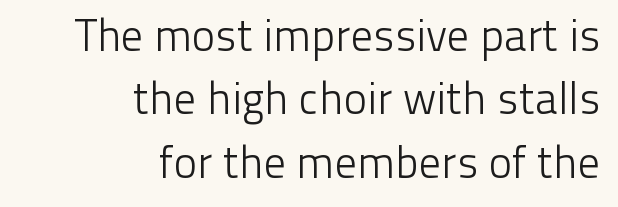
Q: Is the text bold? A: No.
Q: Is the text italic (slanted)? A: No, it is upright.
Q: Is the typeface a serif or a sans-serif typeface? A: Sans-serif.
Q: Is the text underlined? A: No.
Q: How is the paragraph aligned? A: Right-aligned.
Q: Is the spacing between letters normal or unusually wide? A: Normal.
Q: Is the spacing between lines tight, normal or loose? A: Normal.
Q: Width (condensed, normal, or wide)? A: Normal.
Q: Stroke contrast? A: Low.
Q: x-height? A: Medium.
Q: Monospaced? A: No.
